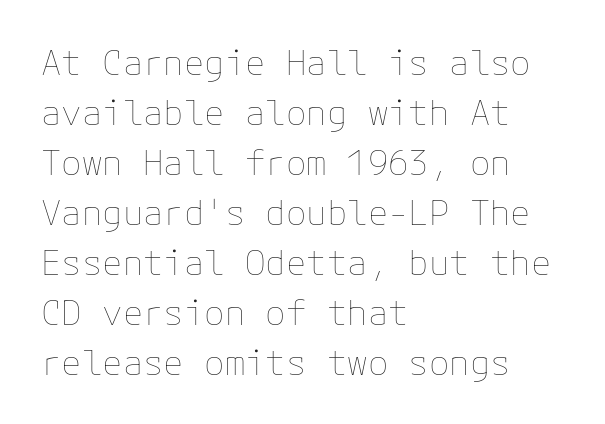
The image shows 34 px thin type, upright; set left-aligned, normal line spacing (1.47x), normal letter spacing, not underlined; low stroke contrast and a medium x-height.
